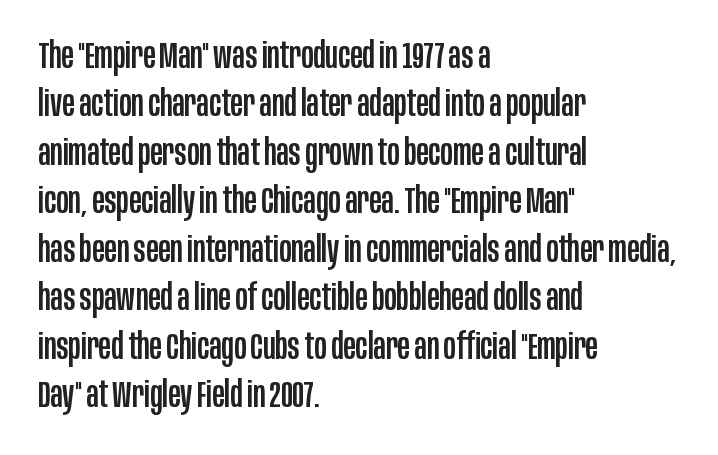
Q: Is the text italic (slanted)? A: No, it is upright.
Q: Is the typeface a serif or a sans-serif typeface? A: Sans-serif.
Q: Is the text underlined? A: No.
Q: How is the paragraph aligned? A: Left-aligned.
Q: Is the spacing between letters normal or unusually wide? A: Normal.
Q: Is the spacing between lines tight, normal or loose? A: Normal.
Q: Width (condensed, normal, or wide)? A: Condensed.
Q: Stroke contrast? A: Low.
Q: x-height? A: Large.
Q: Monospaced? A: No.
